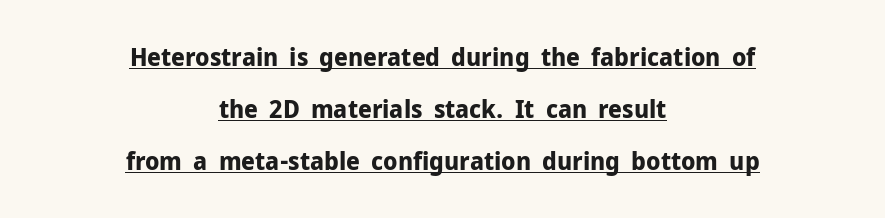
{"italic": "no", "bold": "yes", "underline": "yes", "align": "center", "line_spacing": "loose", "line_spacing_ratio": 2.08, "letter_spacing": "normal", "letter_spacing_em": 0.0, "glyph_px": 25}
